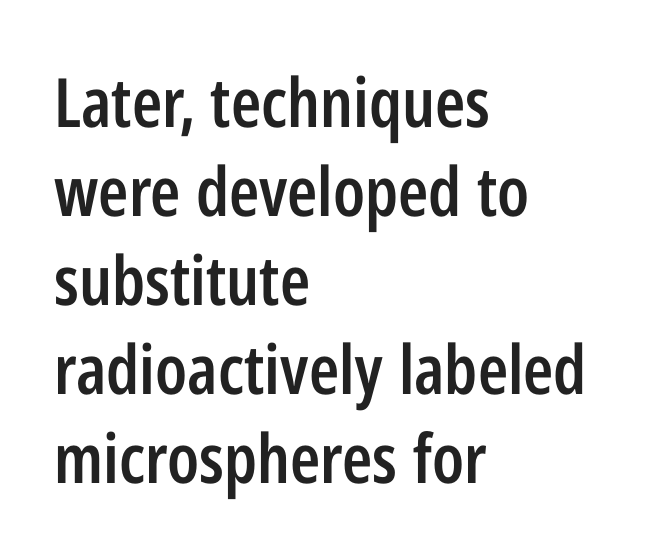
The image shows 68 px semibold, condensed sans-serif type, upright; set left-aligned, normal line spacing (1.31x), normal letter spacing, not underlined; low stroke contrast and a medium x-height.
